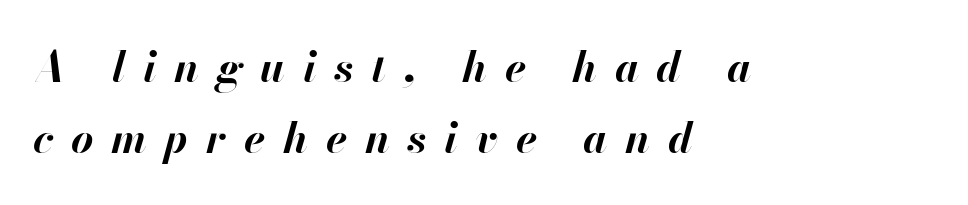
Q: Is the text bold? A: Yes.
Q: Is the text italic (slanted)? A: Yes, it leans right by about 13 degrees.
Q: Is the text underlined? A: No.
Q: How is the paragraph aligned? A: Left-aligned.
Q: Is the spacing between letters normal or unusually wide? A: Unusually wide.
Q: Is the spacing between lines tight, normal or loose? A: Normal.
Q: Width (condensed, normal, or wide)? A: Normal.
Q: Stroke contrast? A: High.
Q: x-height? A: Small.
Q: Monospaced? A: No.
